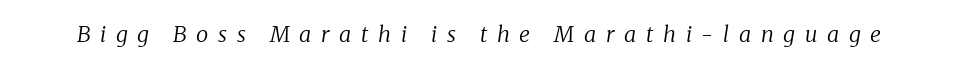
The image shows 22 px text type, italic (leaning right); set unusually wide letter spacing (+0.44 em), not underlined.
